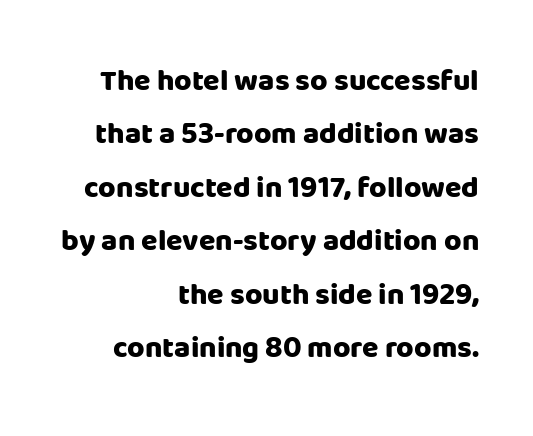
Q: Is the text bold? A: Yes.
Q: Is the text italic (slanted)? A: No, it is upright.
Q: Is the typeface a serif or a sans-serif typeface? A: Sans-serif.
Q: Is the text underlined? A: No.
Q: How is the paragraph aligned? A: Right-aligned.
Q: Is the spacing between letters normal or unusually wide? A: Normal.
Q: Width (condensed, normal, or wide)? A: Normal.
Q: Stroke contrast? A: Low.
Q: x-height? A: Large.
Q: Monospaced? A: No.
